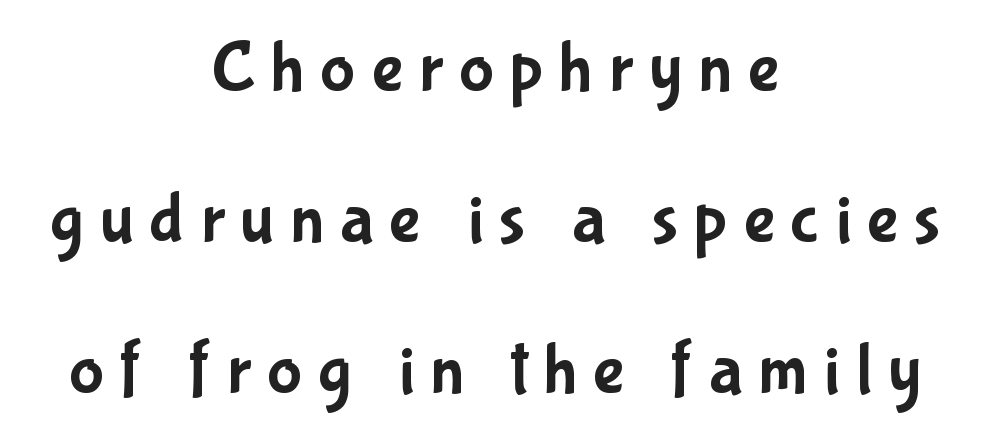
{"serif": "no", "italic": "no", "width": "condensed", "stroke_contrast": "low", "x_height": "medium", "monospaced": "no", "underline": "no", "align": "center", "line_spacing": "loose", "line_spacing_ratio": 2.07, "letter_spacing": "wide", "letter_spacing_em": 0.22, "glyph_px": 73}
